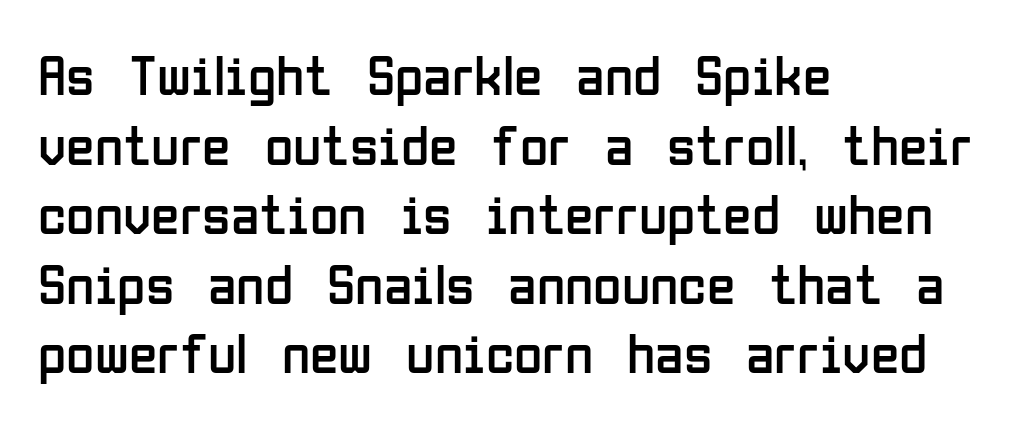
{"serif": "no", "italic": "no", "bold": "no", "weight": "regular", "width": "condensed", "stroke_contrast": "low", "x_height": "medium", "monospaced": "no", "underline": "no", "align": "left", "line_spacing_ratio": 1.2, "letter_spacing": "normal", "letter_spacing_em": 0.0, "glyph_px": 58}
